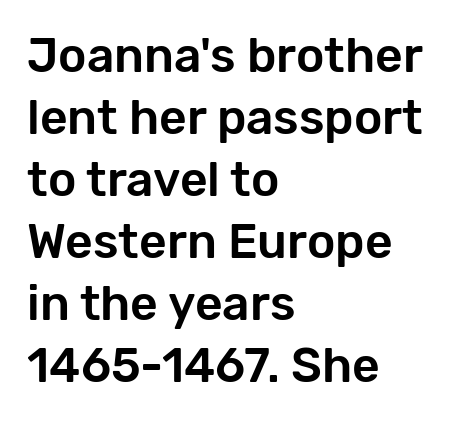
The image shows 48 px sans-serif type, upright; set left-aligned, normal line spacing (1.29x), normal letter spacing, not underlined; low stroke contrast and a medium x-height.
